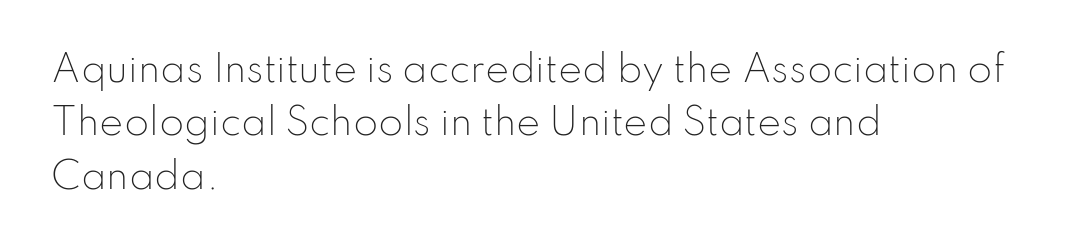
{"serif": "no", "italic": "no", "bold": "no", "weight": "light", "width": "normal", "stroke_contrast": "low", "x_height": "small", "monospaced": "no", "underline": "no", "align": "left", "line_spacing": "normal", "line_spacing_ratio": 1.48, "letter_spacing": "normal", "letter_spacing_em": 0.0, "glyph_px": 36}
